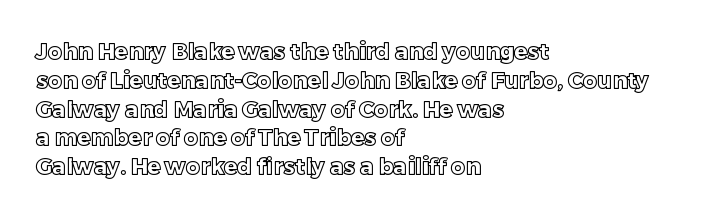
The image shows 22 px text type, upright; set left-aligned, normal line spacing (1.31x), normal letter spacing, not underlined.
